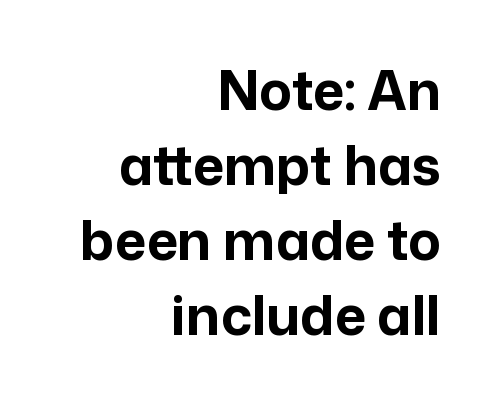
Students, observe: this is what conventionally led text looks like. Upright lettering throughout. This rendering features lettering with no underline. Varying glyph widths throughout — classic text-font behaviour. Weight check: bold — yes, fully.
